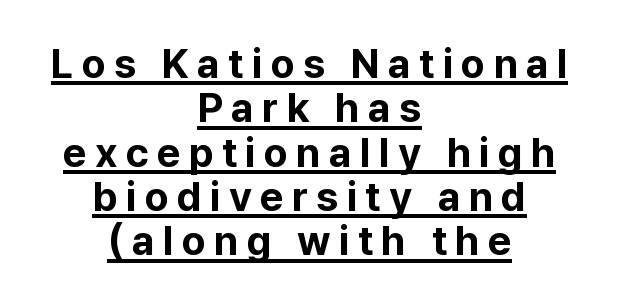
Compared with typical paragraphs, the rows here are closer together. The letterforms stand isolated, each surrounded by extra space. Every row of glyphs is offset so its center matches the block's center. Every word sits above its own underline. Look at the stroke-to-counter ratio: heavy, a bold. The axis of the letterforms is exactly vertical.
